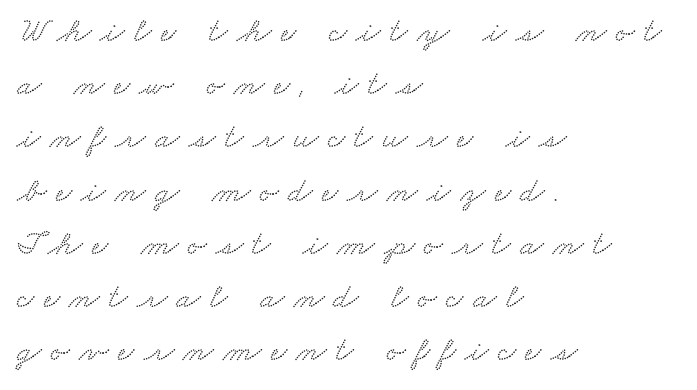
The ragged edge is on the right, which tells us the setting is flush left. The line-height multiplier appears to be the usual default. This sample has the flowing, uneven cadence of proportional lettering. The type is letterspaced generously, with wide tracking.
